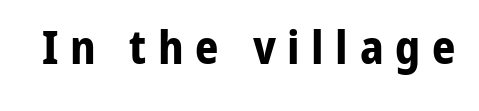
A typesetter would label this face a sans. Characters follow at a spacing far wider than the type designer built in. This sample has the flowing, uneven cadence of proportional lettering. These lines were composed using upright roman letters. Each row of text sits above clean, open space. Bold? Absolutely — the strokes are thick and heavy.
